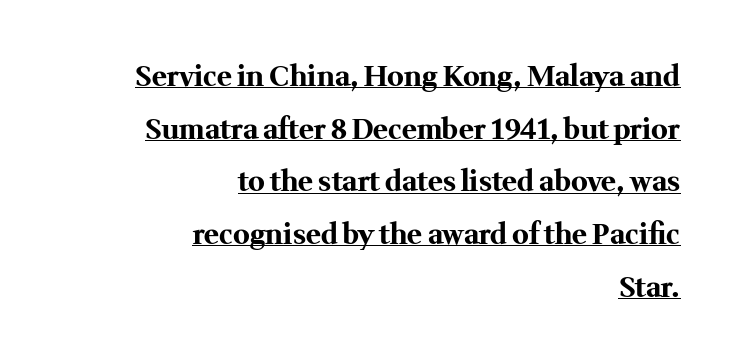
The image shows 28 px bold serif type, upright; set right-aligned, line spacing 1.88x, normal letter spacing, underlined; medium stroke contrast and a medium x-height.
